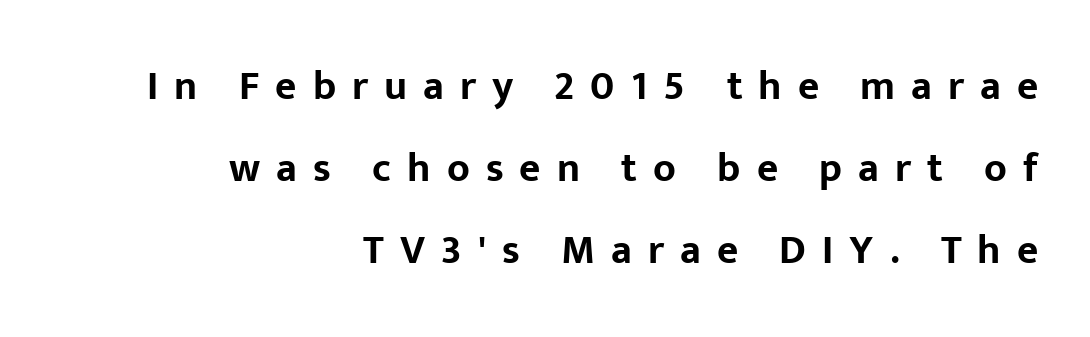
Q: Is the text bold? A: Yes.
Q: Is the text italic (slanted)? A: No, it is upright.
Q: Is the typeface a serif or a sans-serif typeface? A: Sans-serif.
Q: Is the text underlined? A: No.
Q: How is the paragraph aligned? A: Right-aligned.
Q: Is the spacing between letters normal or unusually wide? A: Unusually wide.
Q: Is the spacing between lines tight, normal or loose? A: Loose.
Q: Width (condensed, normal, or wide)? A: Normal.
Q: Stroke contrast? A: Low.
Q: x-height? A: Medium.
Q: Monospaced? A: No.
